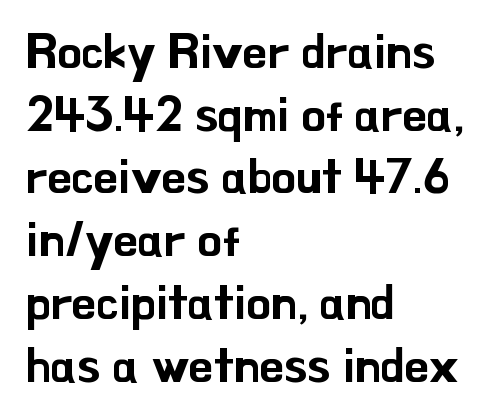
{"serif": "no", "italic": "no", "width": "normal", "stroke_contrast": "low", "x_height": "small", "monospaced": "no", "underline": "no", "align": "left", "line_spacing": "normal", "line_spacing_ratio": 1.28, "letter_spacing": "normal", "letter_spacing_em": 0.0, "glyph_px": 49}
